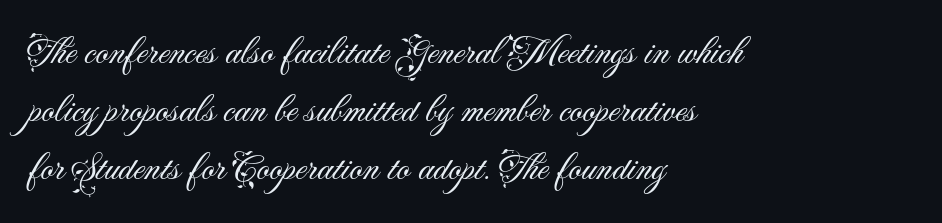
{"serif": "no", "bold": "no", "weight": "light", "width": "normal", "stroke_contrast": "medium", "x_height": "small", "monospaced": "no", "underline": "no", "align": "left", "line_spacing": "normal", "line_spacing_ratio": 1.45, "letter_spacing": "normal", "letter_spacing_em": 0.0, "glyph_px": 40}
